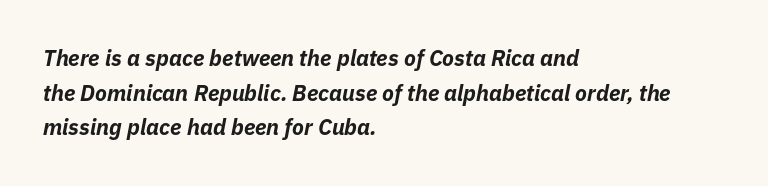
The space beneath each line is pristine and unruled. Evenly set lines give the paragraph a standard silhouette. The lines are quadded left. Notice how thick the strokes are: this is what a full bold looks like.
